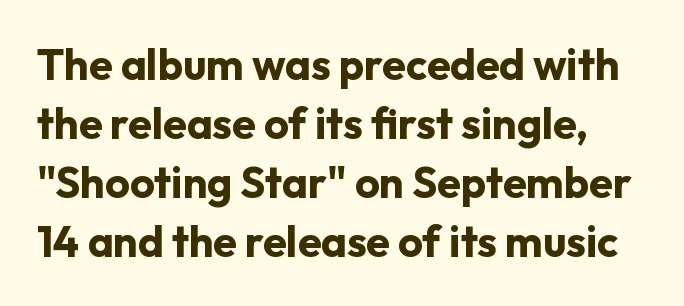
The image shows 43 px bold sans-serif type, upright; set normal line spacing (1.37x), normal letter spacing, not underlined; low stroke contrast and a medium x-height.
